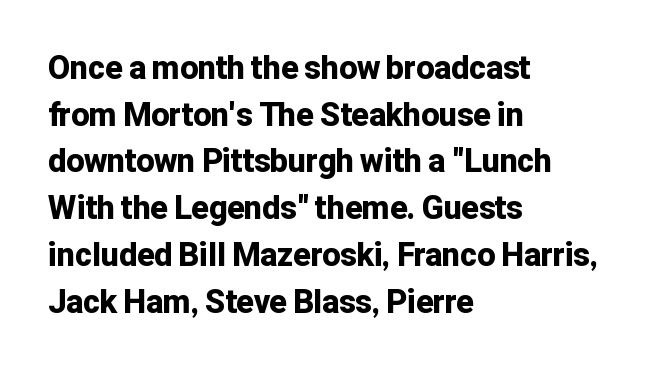
The image shows 32 px bold sans-serif type, upright; set left-aligned, normal line spacing (1.46x), normal letter spacing, not underlined; low stroke contrast and a medium x-height.
